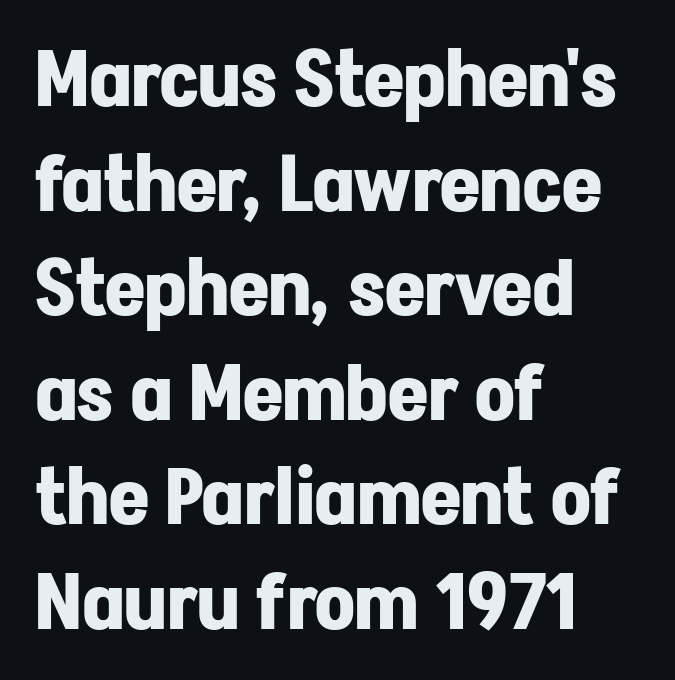
The space beneath each line is pristine and unruled. Compared with typical body copy, the letter spacing here is the same. The type sits square on the baseline with zero lean. The rendering uses natural spacing where letterforms have individual widths. The rag falls on the right side of this text block.
